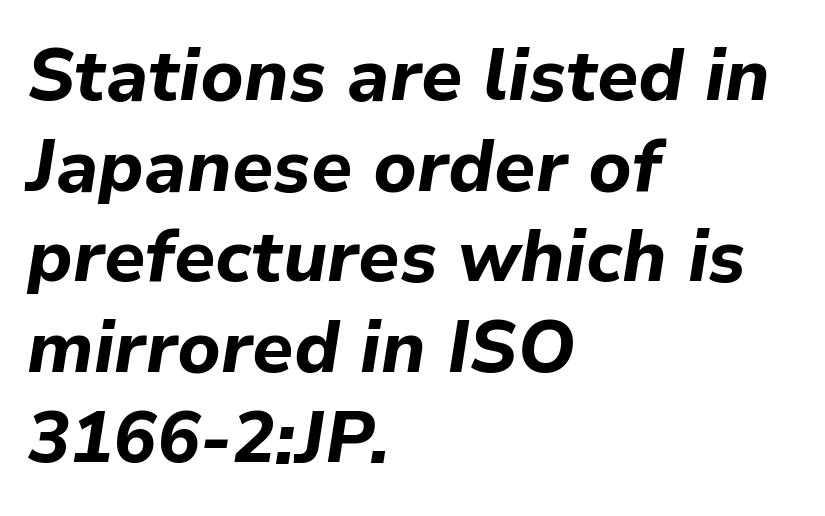
The image shows 72 px bold type, italic (leaning right); set left-aligned, normal line spacing (1.26x), normal letter spacing, not underlined; low stroke contrast and a medium x-height.
